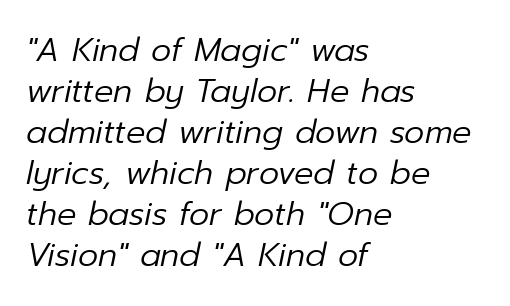
Q: Is the text bold? A: No.
Q: Is the text italic (slanted)? A: Yes, it leans right by about 12 degrees.
Q: Is the text underlined? A: No.
Q: How is the paragraph aligned? A: Left-aligned.
Q: Is the spacing between letters normal or unusually wide? A: Normal.
Q: Is the spacing between lines tight, normal or loose? A: Normal.
Q: Width (condensed, normal, or wide)? A: Normal.
Q: Stroke contrast? A: Low.
Q: x-height? A: Medium.
Q: Monospaced? A: No.
